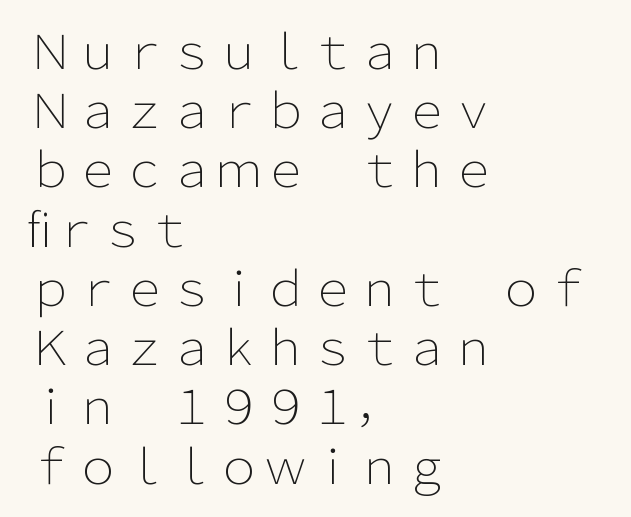
The image shows 47 px light sans-serif type, upright; set left-aligned, normal line spacing (1.26x), normal letter spacing, not underlined; low stroke contrast and a medium x-height.
